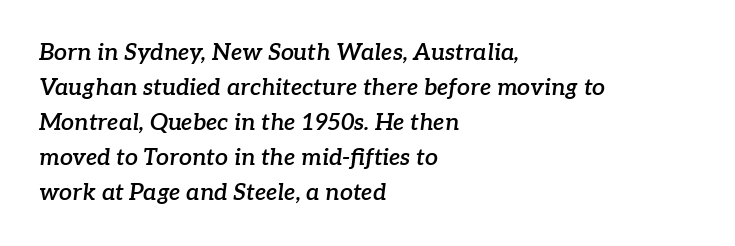
Q: Is the text bold? A: Semi-bold.
Q: Is the text italic (slanted)? A: Yes, it leans right by about 7 degrees.
Q: Is the text underlined? A: No.
Q: How is the paragraph aligned? A: Left-aligned.
Q: Is the spacing between letters normal or unusually wide? A: Normal.
Q: Is the spacing between lines tight, normal or loose? A: Normal.
